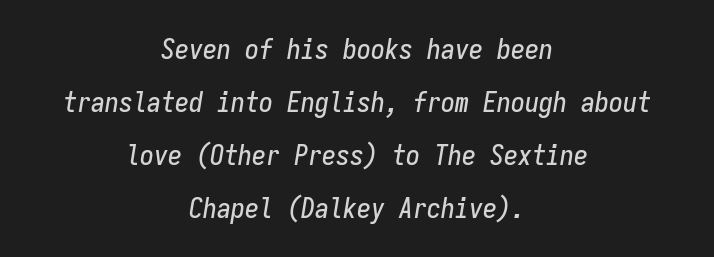
The image shows 28 px condensed type, italic (leaning right), monospaced; set centered, line spacing 1.89x, normal letter spacing, not underlined; low stroke contrast and a medium x-height.
